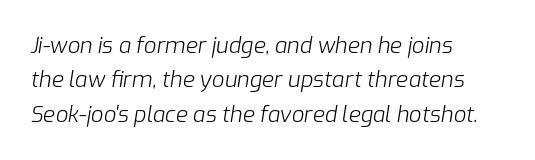
{"italic": "yes", "lean": "right", "slant_degrees": 9, "bold": "no", "underline": "no", "align": "left", "line_spacing": "normal", "line_spacing_ratio": 1.56, "letter_spacing": "normal", "letter_spacing_em": 0.0, "glyph_px": 22}
